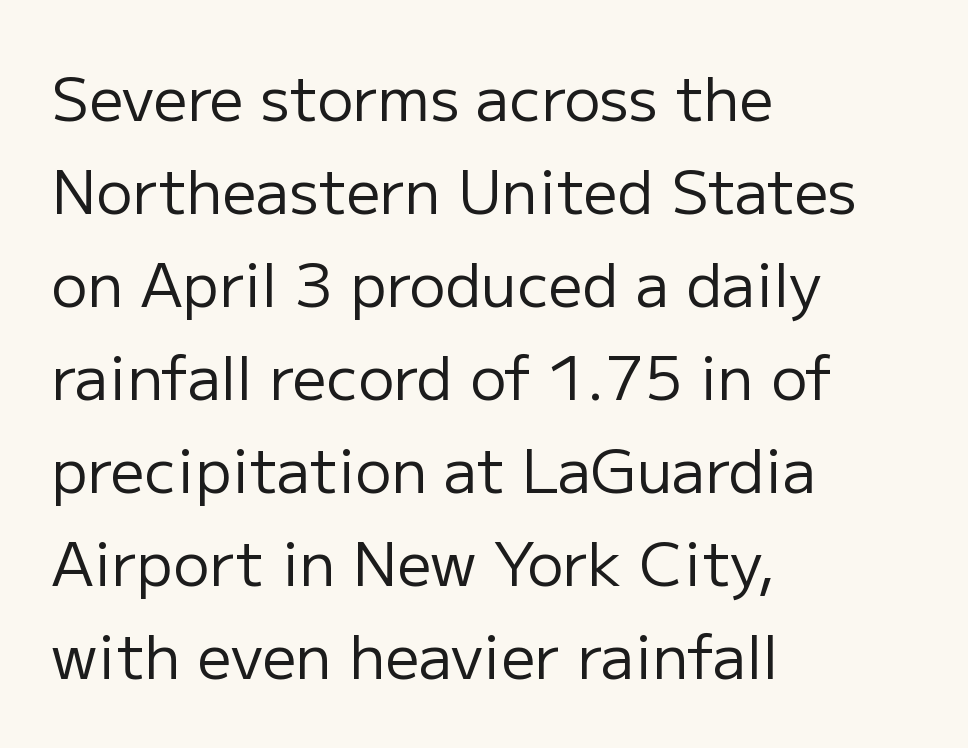
The image shows 60 px regular-weight sans-serif type, upright; set left-aligned, normal line spacing (1.55x), normal letter spacing, not underlined; low stroke contrast and a medium x-height.
